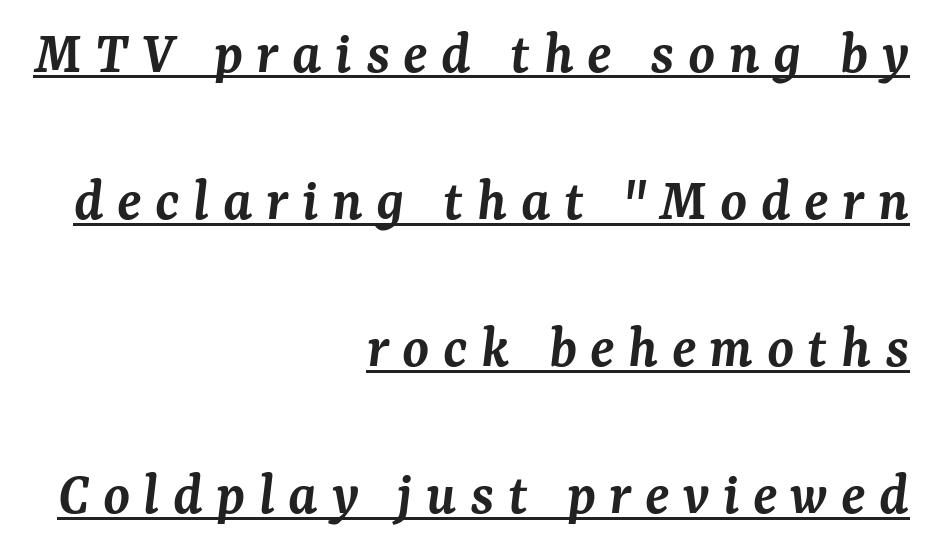
Q: Is the text bold? A: Semi-bold.
Q: Is the text italic (slanted)? A: Yes, it leans right by about 7 degrees.
Q: Is the typeface a serif or a sans-serif typeface? A: Serif.
Q: Is the text underlined? A: Yes.
Q: How is the paragraph aligned? A: Right-aligned.
Q: Is the spacing between letters normal or unusually wide? A: Unusually wide.
Q: Is the spacing between lines tight, normal or loose? A: Loose.
Q: Width (condensed, normal, or wide)? A: Normal.
Q: Stroke contrast? A: Medium.
Q: x-height? A: Medium.
Q: Monospaced? A: No.
